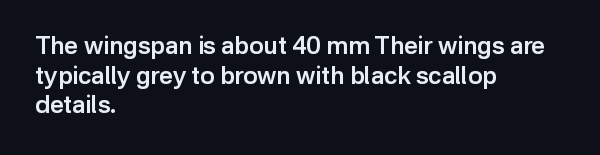
{"italic": "no", "bold": "semi", "underline": "no", "align": "left", "line_spacing_ratio": 1.23, "letter_spacing": "normal", "letter_spacing_em": 0.0, "glyph_px": 24}
